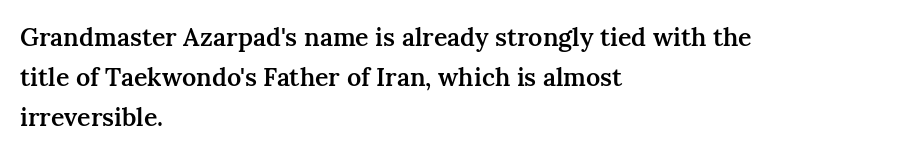
The image shows 25 px text type, upright; set left-aligned, normal line spacing (1.6x), normal letter spacing, not underlined.
